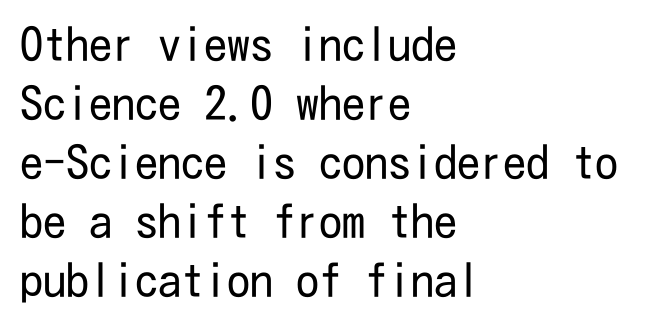
The image shows 46 px regular-weight, condensed sans-serif type, upright; set left-aligned, normal line spacing (1.28x), normal letter spacing, not underlined; low stroke contrast and a medium x-height.
